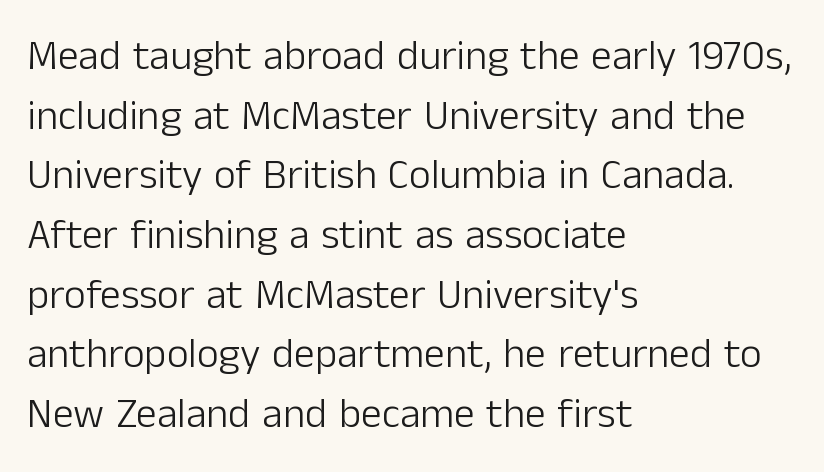
Q: Is the text bold? A: No.
Q: Is the text italic (slanted)? A: No, it is upright.
Q: Is the typeface a serif or a sans-serif typeface? A: Sans-serif.
Q: Is the text underlined? A: No.
Q: How is the paragraph aligned? A: Left-aligned.
Q: Is the spacing between letters normal or unusually wide? A: Normal.
Q: Is the spacing between lines tight, normal or loose? A: Normal.
Q: Width (condensed, normal, or wide)? A: Normal.
Q: Stroke contrast? A: Low.
Q: x-height? A: Medium.
Q: Monospaced? A: No.
